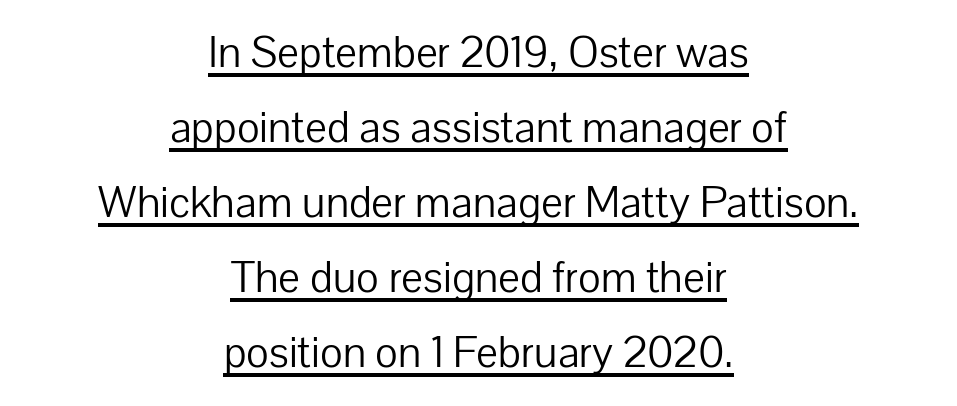
{"serif": "no", "italic": "no", "bold": "no", "weight": "light", "width": "normal", "stroke_contrast": "low", "x_height": "medium", "monospaced": "no", "underline": "yes", "align": "center", "line_spacing": "normal", "line_spacing_ratio": 1.63, "letter_spacing": "normal", "letter_spacing_em": 0.0, "glyph_px": 46}
